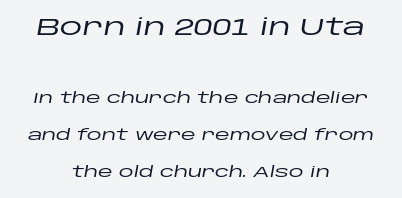
{"italic": "yes", "lean": "right", "slant_degrees": 10, "underline": "no", "align": "center", "line_spacing": "loose", "line_spacing_ratio": 2.47, "letter_spacing": "normal", "letter_spacing_em": 0.0, "larger_block": "first", "size_ratio": 1.53, "glyph_px": 23}
